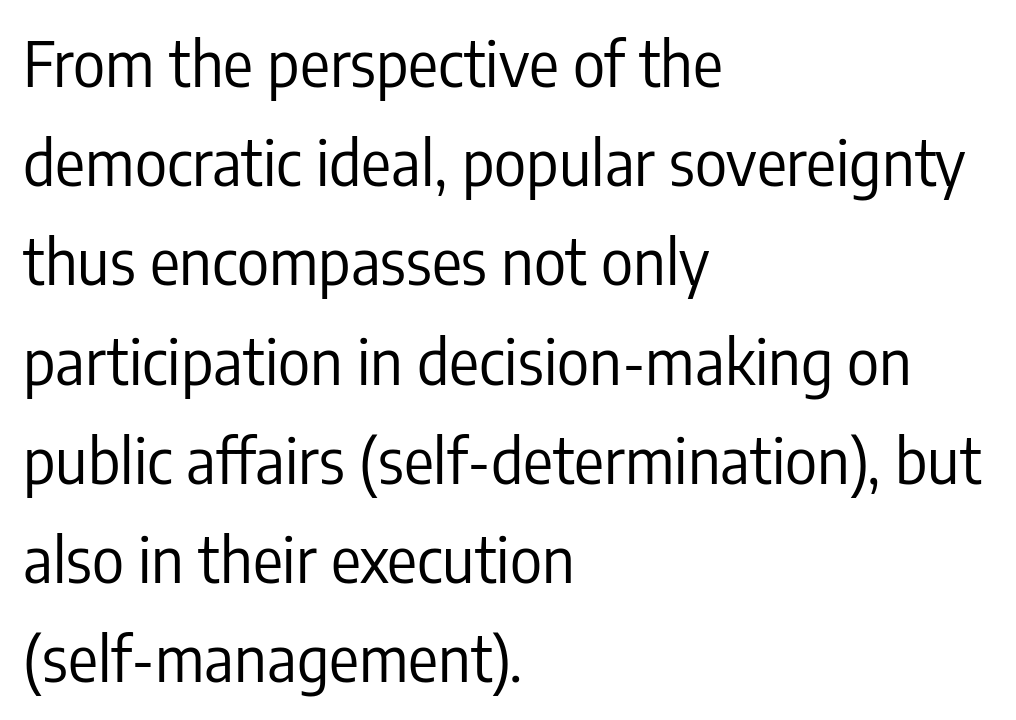
The image shows 62 px regular-weight, condensed sans-serif type, upright; set left-aligned, normal line spacing (1.6x), normal letter spacing, not underlined; low stroke contrast and a medium x-height.
